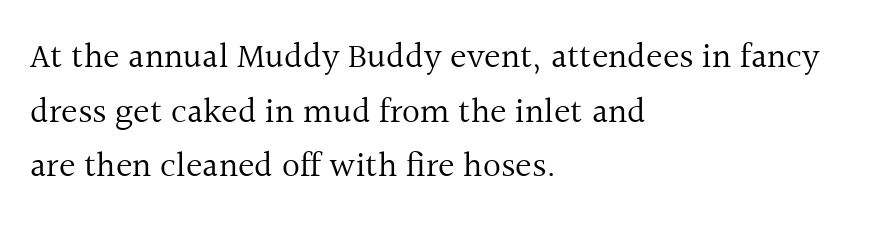
The image shows 35 px regular-weight serif type, upright; set left-aligned, normal line spacing (1.56x), normal letter spacing, not underlined; a medium x-height.
